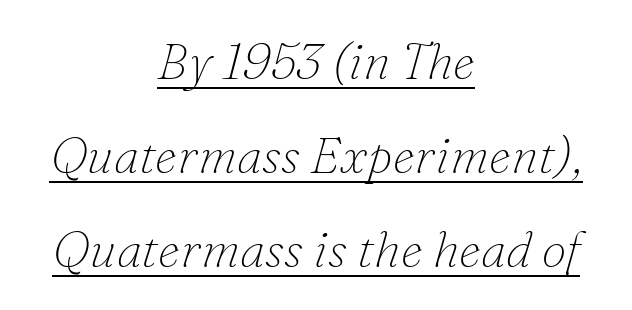
Q: Is the text bold? A: No.
Q: Is the text italic (slanted)? A: Yes, it leans right by about 16 degrees.
Q: Is the typeface a serif or a sans-serif typeface? A: Serif.
Q: Is the text underlined? A: Yes.
Q: How is the paragraph aligned? A: Centered.
Q: Is the spacing between letters normal or unusually wide? A: Normal.
Q: Width (condensed, normal, or wide)? A: Normal.
Q: Stroke contrast? A: Low.
Q: x-height? A: Small.
Q: Monospaced? A: No.
